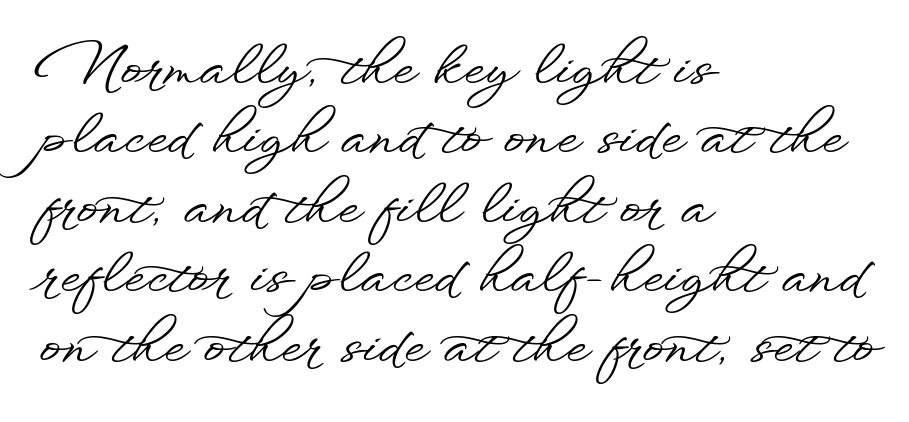
The image shows 53 px wide sans-serif type; set left-aligned, normal line spacing (1.31x), normal letter spacing, not underlined; low stroke contrast and a small x-height.
